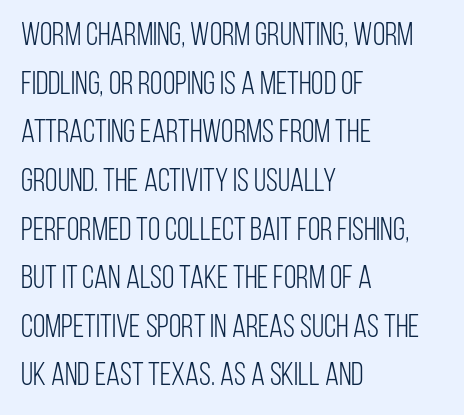
The typography opts for an upright posture over an oblique one. This is not heavy type; no bold has been used. Tracking here is standard; glyphs follow each other at the usual distance. The text block is weighted toward the left margin, trailing off unevenly rightward. If you measured baseline to baseline, you'd find a middling distance.
